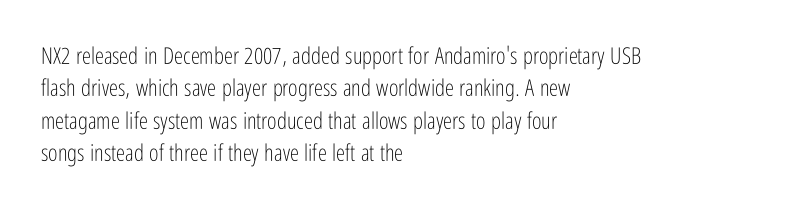
Q: Is the text bold? A: No.
Q: Is the text italic (slanted)? A: No, it is upright.
Q: Is the text underlined? A: No.
Q: How is the paragraph aligned? A: Left-aligned.
Q: Is the spacing between letters normal or unusually wide? A: Normal.
Q: Is the spacing between lines tight, normal or loose? A: Normal.
